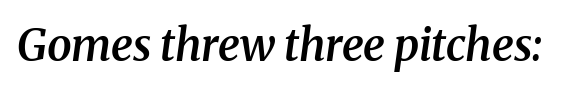
{"serif": "yes", "italic": "yes", "lean": "right", "slant_degrees": 8, "bold": "semi", "weight": "semibold", "width": "normal", "stroke_contrast": "medium", "x_height": "medium", "monospaced": "no", "underline": "no", "letter_spacing": "normal", "letter_spacing_em": 0.0, "glyph_px": 44}
